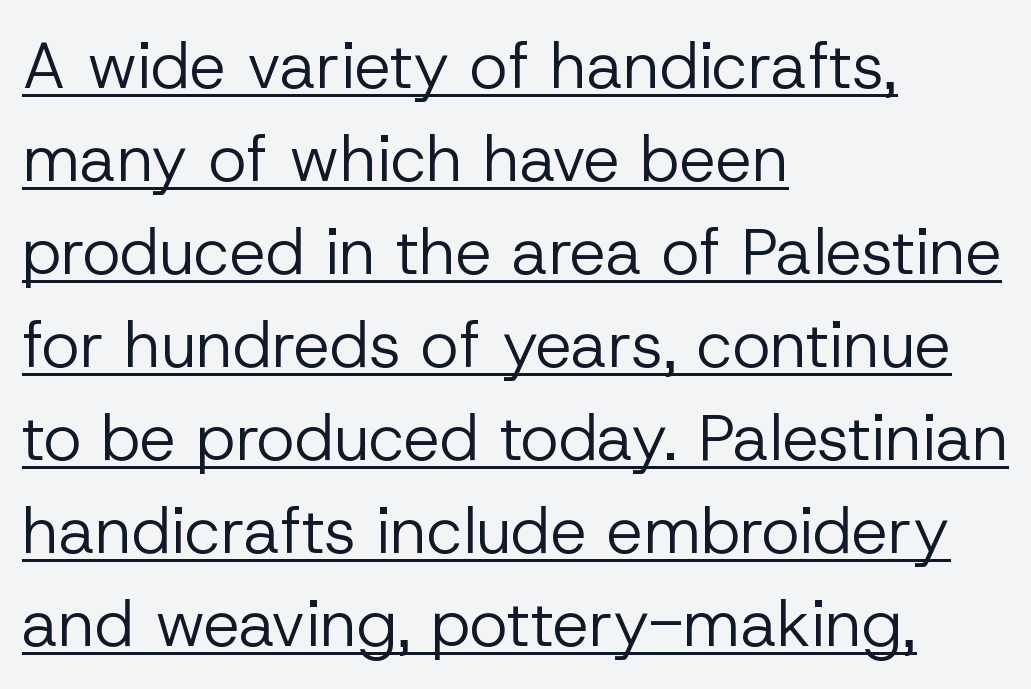
The image shows 65 px regular-weight sans-serif type, upright; set left-aligned, normal line spacing (1.43x), normal letter spacing, underlined; low stroke contrast and a medium x-height.
